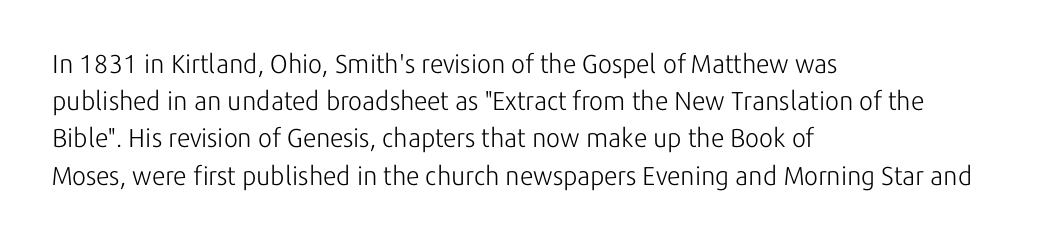
{"italic": "no", "bold": "no", "underline": "no", "align": "left", "line_spacing": "normal", "line_spacing_ratio": 1.43, "letter_spacing": "normal", "letter_spacing_em": 0.0, "glyph_px": 26}
